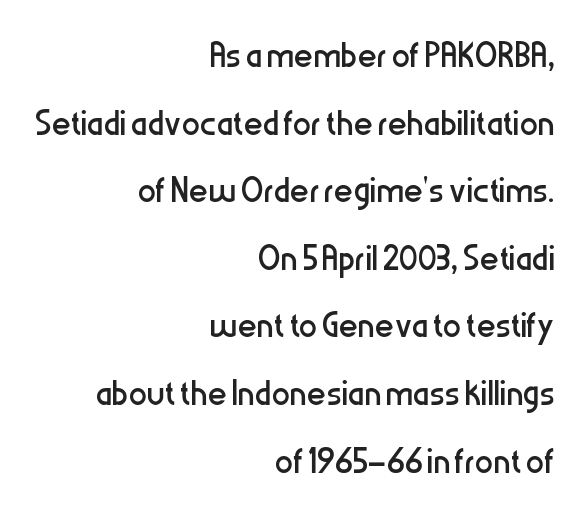
The image shows 46 px regular-weight, condensed sans-serif type, upright; set right-aligned, normal line spacing (1.47x), normal letter spacing, not underlined; low stroke contrast and a medium x-height.
